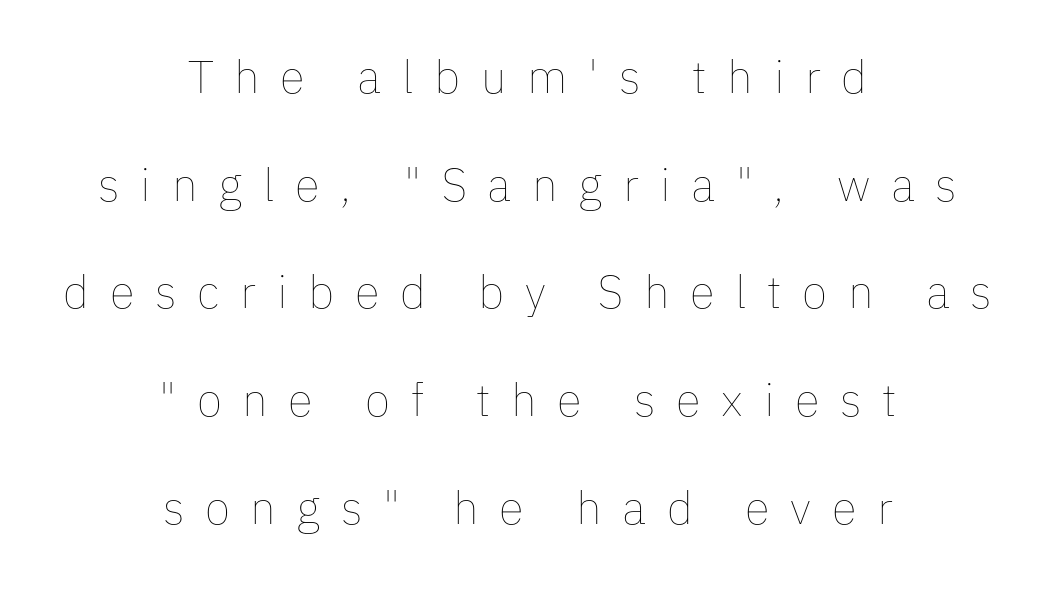
Q: Is the text bold? A: No.
Q: Is the text italic (slanted)? A: No, it is upright.
Q: Is the text underlined? A: No.
Q: How is the paragraph aligned? A: Centered.
Q: Is the spacing between letters normal or unusually wide? A: Unusually wide.
Q: Is the spacing between lines tight, normal or loose? A: Loose.
Q: Width (condensed, normal, or wide)? A: Normal.
Q: Stroke contrast? A: Low.
Q: x-height? A: Medium.
Q: Monospaced? A: No.
